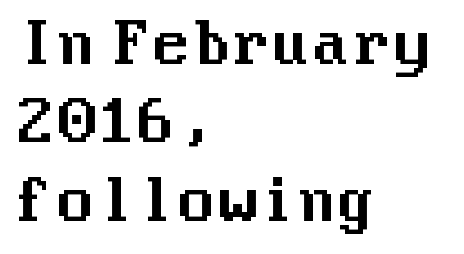
{"serif": "no", "italic": "no", "width": "normal", "stroke_contrast": "medium", "x_height": "medium", "underline": "no", "align": "left", "line_spacing": "normal", "line_spacing_ratio": 1.35, "letter_spacing": "normal", "letter_spacing_em": 0.0, "glyph_px": 58}
